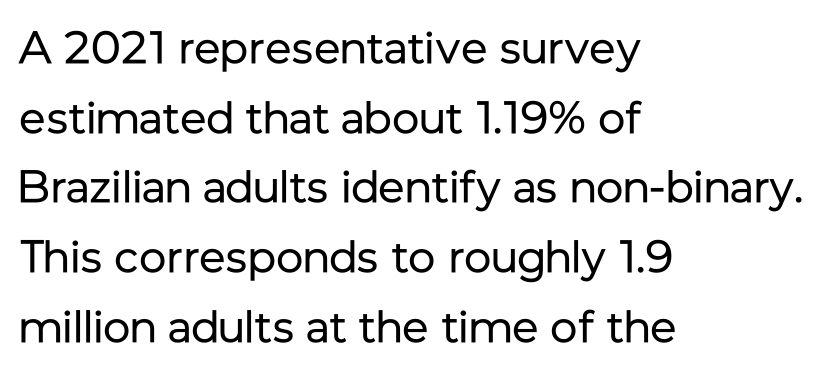
Q: Is the text bold? A: No.
Q: Is the text italic (slanted)? A: No, it is upright.
Q: Is the typeface a serif or a sans-serif typeface? A: Sans-serif.
Q: Is the text underlined? A: No.
Q: How is the paragraph aligned? A: Left-aligned.
Q: Is the spacing between letters normal or unusually wide? A: Normal.
Q: Is the spacing between lines tight, normal or loose? A: Normal.
Q: Width (condensed, normal, or wide)? A: Normal.
Q: Stroke contrast? A: Low.
Q: x-height? A: Medium.
Q: Monospaced? A: No.
